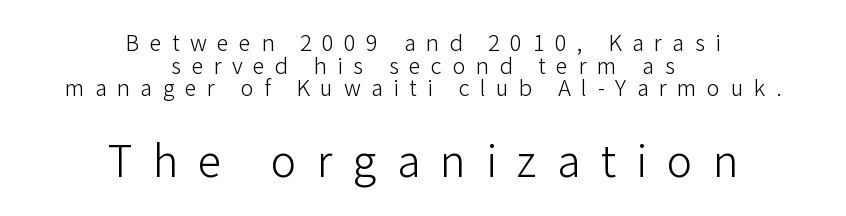
{"serif": "no", "italic": "no", "bold": "no", "weight": "light", "width": "normal", "stroke_contrast": "low", "x_height": "medium", "monospaced": "no", "underline": "no", "align": "center", "line_spacing": "tight", "line_spacing_ratio": 1.03, "letter_spacing": "wide", "letter_spacing_em": 0.47, "larger_block": "second", "size_ratio": 1.95, "glyph_px": 43}
